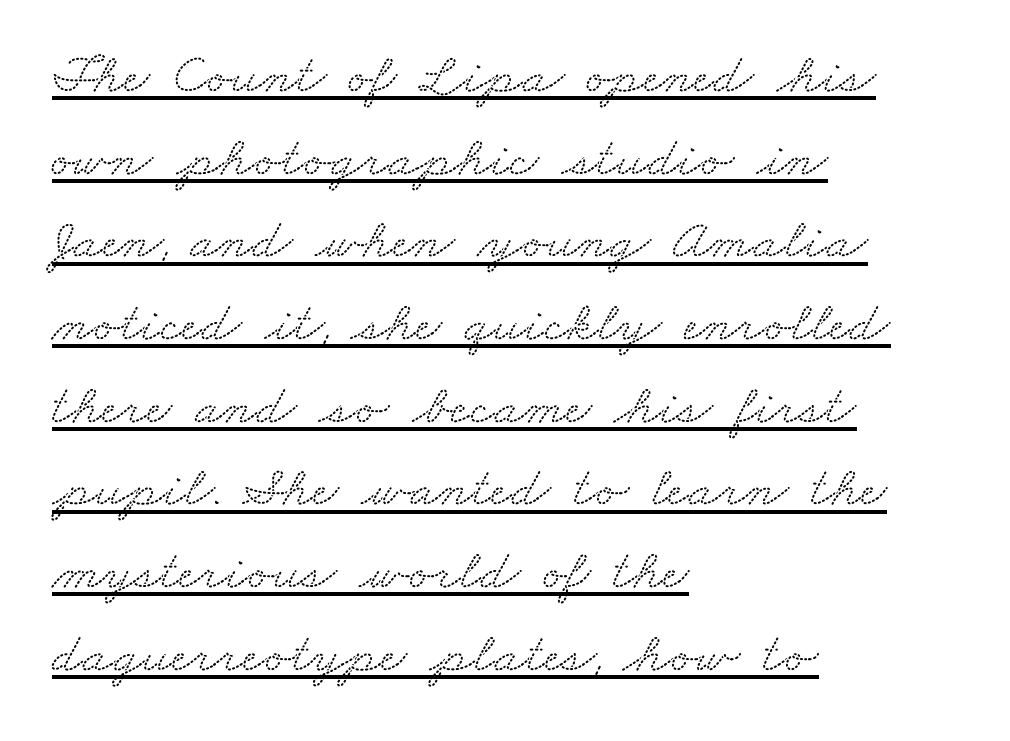
{"serif": "yes", "width": "wide", "stroke_contrast": "low", "x_height": "small", "monospaced": "no", "underline": "yes", "align": "left", "line_spacing": "normal", "line_spacing_ratio": 1.45, "letter_spacing": "normal", "letter_spacing_em": 0.0, "glyph_px": 57}
